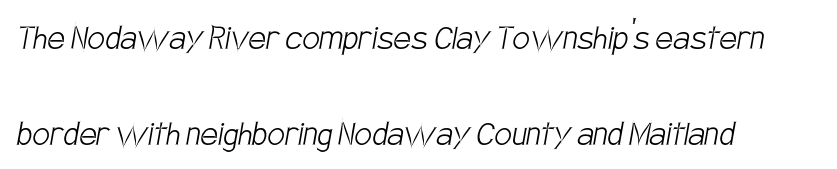
{"serif": "no", "bold": "no", "weight": "light", "width": "condensed", "stroke_contrast": "low", "x_height": "large", "monospaced": "no", "underline": "no", "align": "left", "line_spacing": "loose", "line_spacing_ratio": 2.47, "letter_spacing": "normal", "letter_spacing_em": 0.0, "glyph_px": 39}
